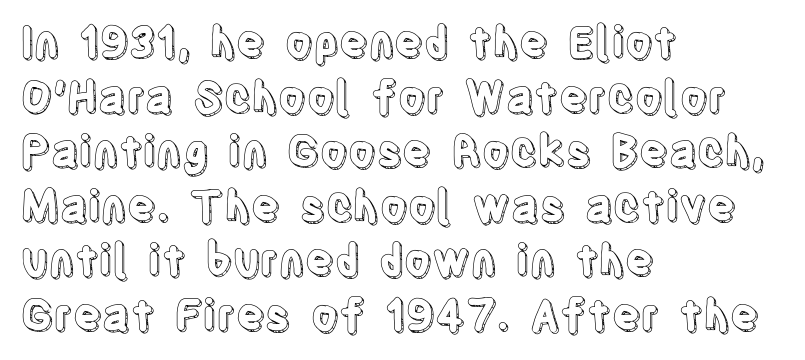
Posture: upright roman. Every row of glyphs begins at an identical x-position on the left. Nobody drew a line under any word here. If you measured baseline to baseline, you'd find a middling distance. Standard letterfit; no display-style spreading of the glyphs. Think of a printed novel: that variable character pitch is what you see here.
